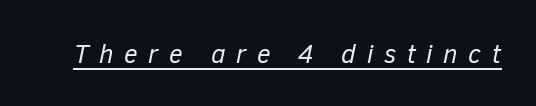
{"italic": "yes", "lean": "right", "slant_degrees": 12, "bold": "no", "underline": "yes", "letter_spacing": "wide", "letter_spacing_em": 0.41, "glyph_px": 26}
